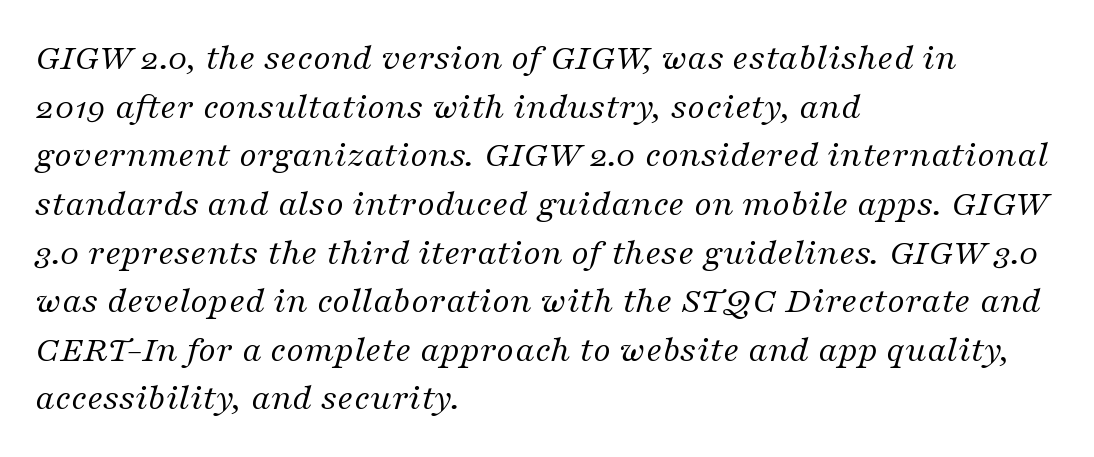
The image shows 38 px regular-weight serif type, italic (leaning right); set left-aligned, normal line spacing (1.28x), normal letter spacing, not underlined; medium stroke contrast and a medium x-height.
